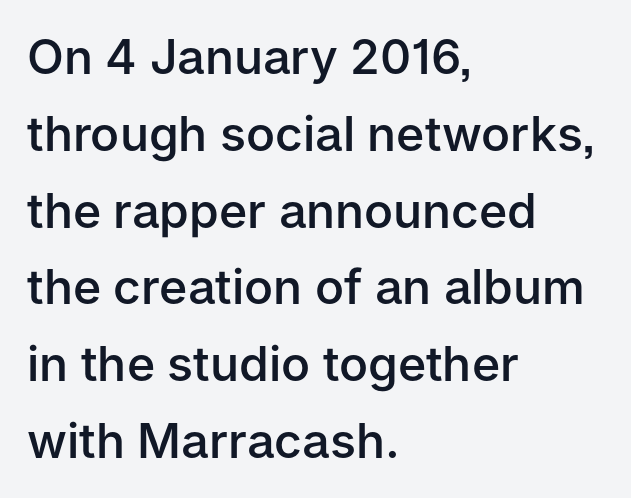
The passage shown is not underscored anywhere. This is roman type, the default non-slanted kind. Look at the tracking — it's just the regular setting, nothing added. These lines are rendered in a variable-pitch font. The leading is moderate, giving the passage an even texture. Typographic density is moderately raised because the face is semibold.
